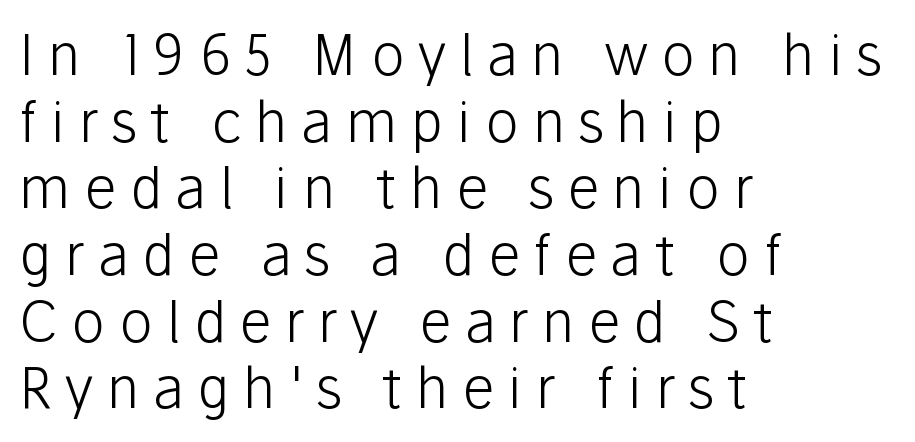
Q: Is the text bold? A: No.
Q: Is the text italic (slanted)? A: No, it is upright.
Q: Is the typeface a serif or a sans-serif typeface? A: Sans-serif.
Q: Is the text underlined? A: No.
Q: How is the paragraph aligned? A: Left-aligned.
Q: Is the spacing between letters normal or unusually wide? A: Unusually wide.
Q: Width (condensed, normal, or wide)? A: Normal.
Q: Stroke contrast? A: Low.
Q: x-height? A: Medium.
Q: Monospaced? A: No.
